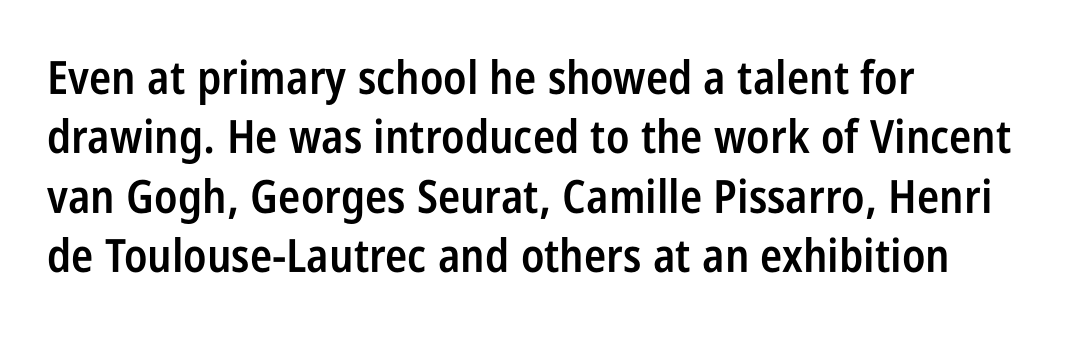
A typesetter would call this zero additional tracking. Upright lettering throughout. The passage shown stacks its lines at a standard gap. This rendering features lettering with no underline.
